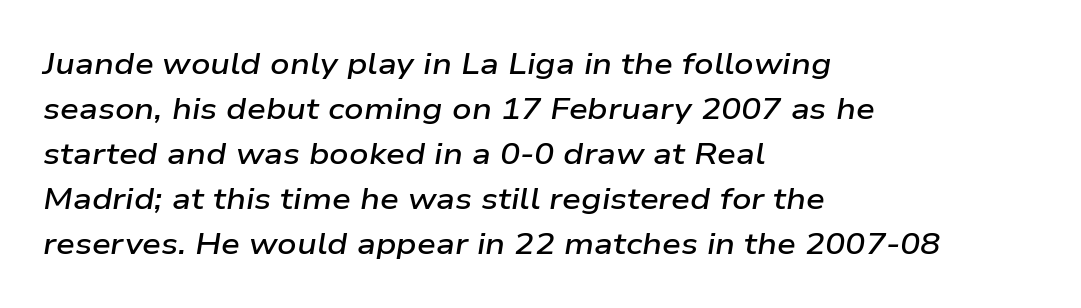
The image shows 30 px semibold, wide type, italic (leaning right); set left-aligned, normal line spacing (1.5x), normal letter spacing, not underlined; low stroke contrast and a medium x-height.
